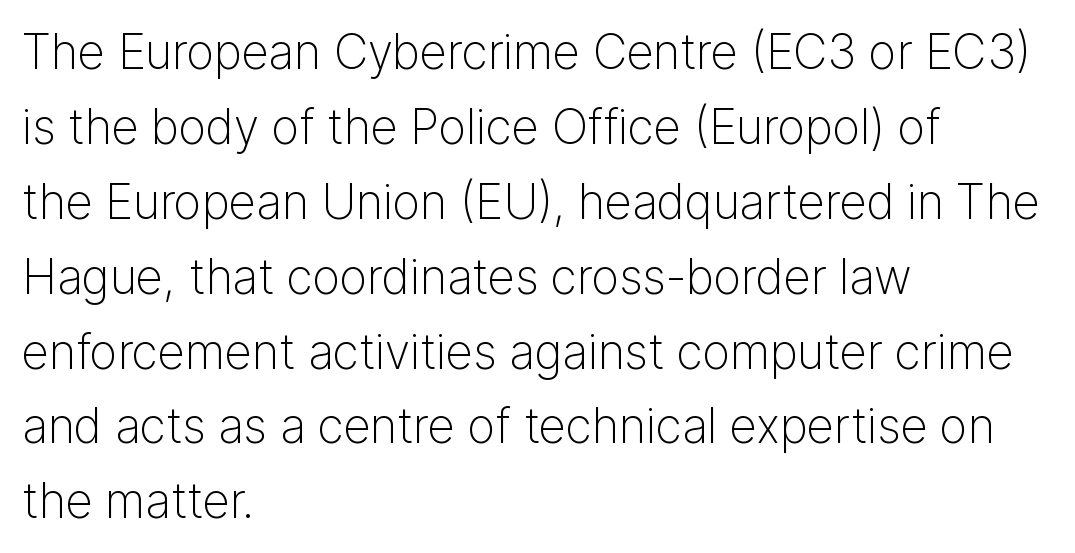
Anything drawn beneath the words? Only blank space. Posture: upright roman. The weight would be labelled regular, book, light, or lighter still. Look at the tracking — it's just the regular setting, nothing added.
